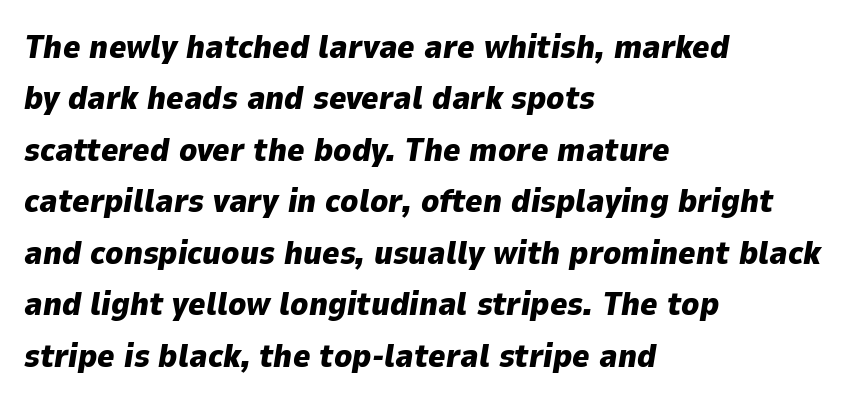
Inter-character spacing is left at the font's built-in metrics. The rendering uses natural spacing where letterforms have individual widths. The line-height multiplier appears to be the usual default. All the whitespace from short lines collects on the right.
